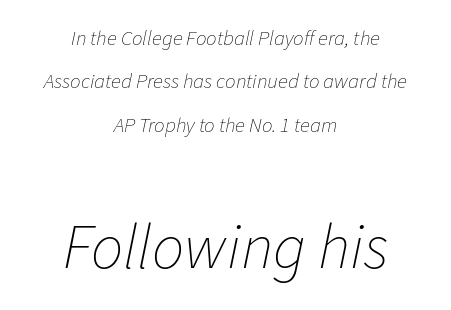
The image shows 64 px thin type, italic (leaning right); set centered, loose line spacing (2.06x), normal letter spacing, not underlined; the second (bottom) block is 3.05x larger; low stroke contrast and a medium x-height.
